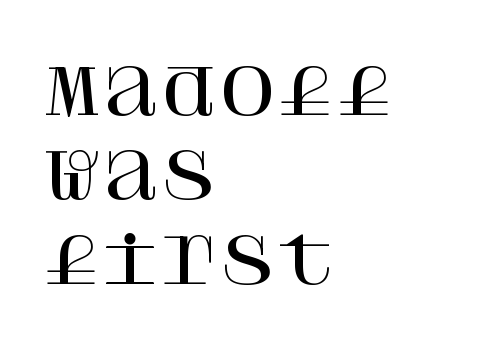
The words here are not underlined. The characters display serif detailing at their extremities. The tracking reads as untouched default to a designer's eye. This sample keeps an unexceptional amount of space between lines. The typesetter chose a ragged-right arrangement here. Every character sits straight up, as roman type does.
